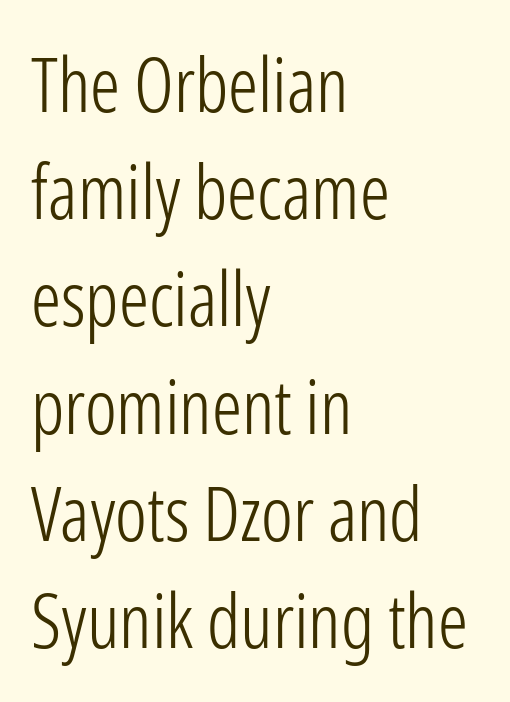
The image shows 75 px light, condensed sans-serif type, upright; set left-aligned, normal line spacing (1.43x), normal letter spacing, not underlined; low stroke contrast and a medium x-height.
